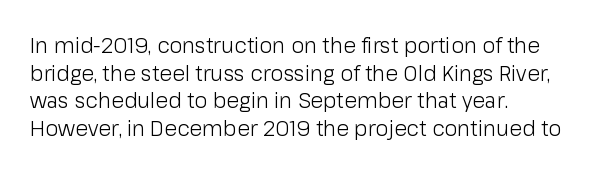
Q: Is the text bold? A: No.
Q: Is the text italic (slanted)? A: No, it is upright.
Q: Is the text underlined? A: No.
Q: How is the paragraph aligned? A: Left-aligned.
Q: Is the spacing between letters normal or unusually wide? A: Normal.
Q: Is the spacing between lines tight, normal or loose? A: Normal.
